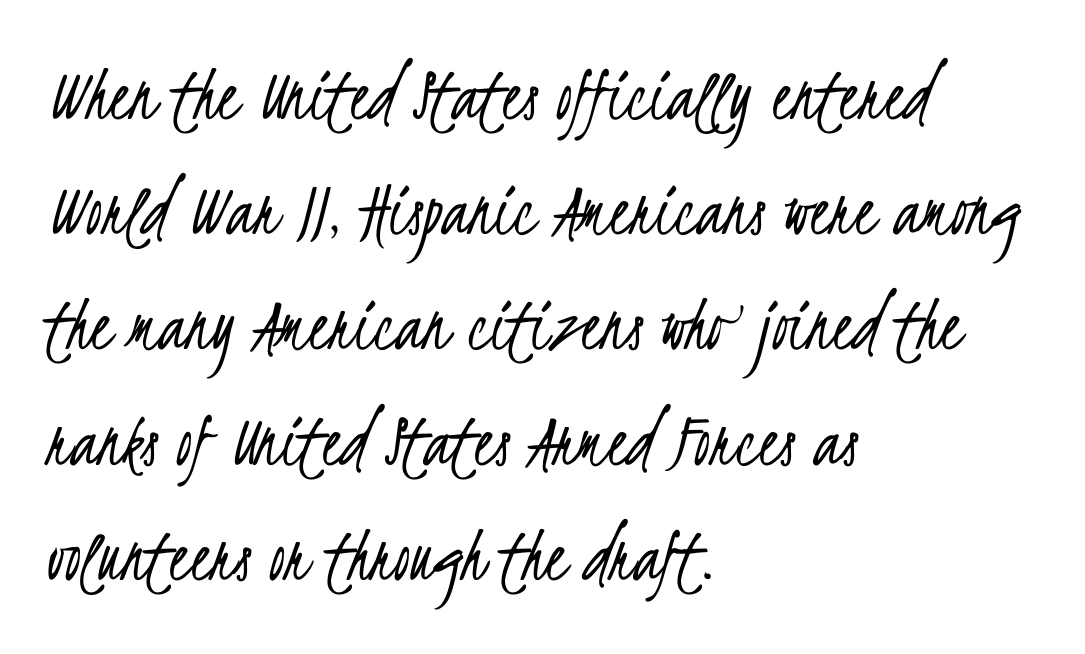
The image shows 80 px light, condensed sans-serif type; set left-aligned, normal line spacing (1.44x), normal letter spacing, not underlined; low stroke contrast and a small x-height.
